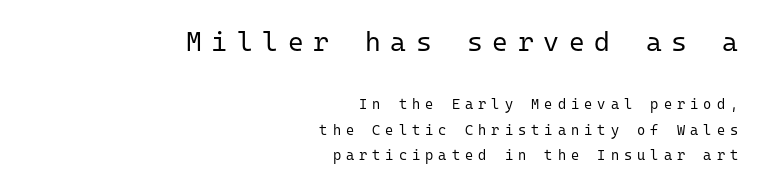
{"italic": "no", "bold": "no", "underline": "no", "align": "right", "line_spacing_ratio": 1.83, "letter_spacing": "wide", "letter_spacing_em": 0.36, "larger_block": "first", "size_ratio": 1.93, "glyph_px": 27}
